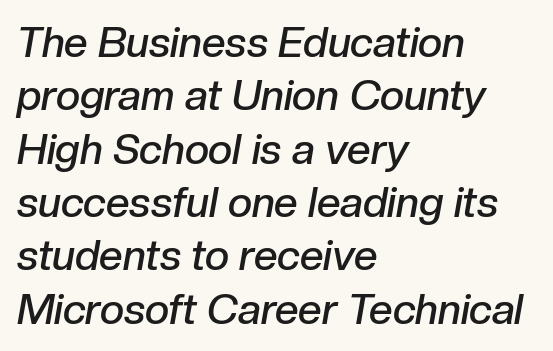
The image shows 42 px semibold type, italic (leaning right); set left-aligned, normal line spacing (1.27x), normal letter spacing, not underlined; low stroke contrast and a medium x-height.
